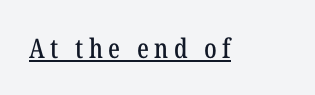
Q: Is the text italic (slanted)? A: No, it is upright.
Q: Is the text underlined? A: Yes.
Q: Is the spacing between letters normal or unusually wide? A: Unusually wide.
